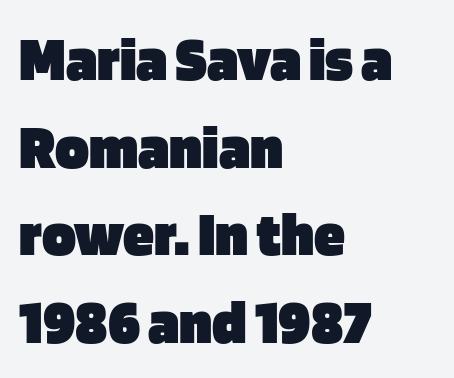
Q: Is the text bold? A: Yes.
Q: Is the text italic (slanted)? A: No, it is upright.
Q: Is the typeface a serif or a sans-serif typeface? A: Sans-serif.
Q: Is the text underlined? A: No.
Q: How is the paragraph aligned? A: Left-aligned.
Q: Is the spacing between letters normal or unusually wide? A: Normal.
Q: Is the spacing between lines tight, normal or loose? A: Normal.
Q: Width (condensed, normal, or wide)? A: Normal.
Q: Stroke contrast? A: Low.
Q: x-height? A: Large.
Q: Monospaced? A: No.
